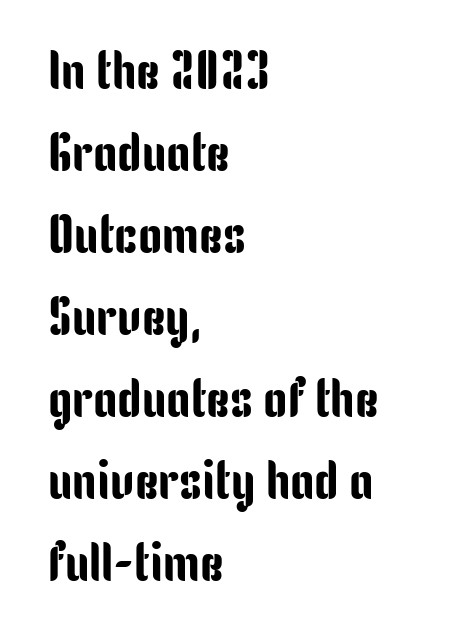
{"serif": "no", "italic": "no", "width": "condensed", "stroke_contrast": "low", "x_height": "medium", "monospaced": "no", "underline": "no", "align": "left", "line_spacing": "normal", "line_spacing_ratio": 1.52, "letter_spacing": "normal", "letter_spacing_em": 0.0, "glyph_px": 54}
